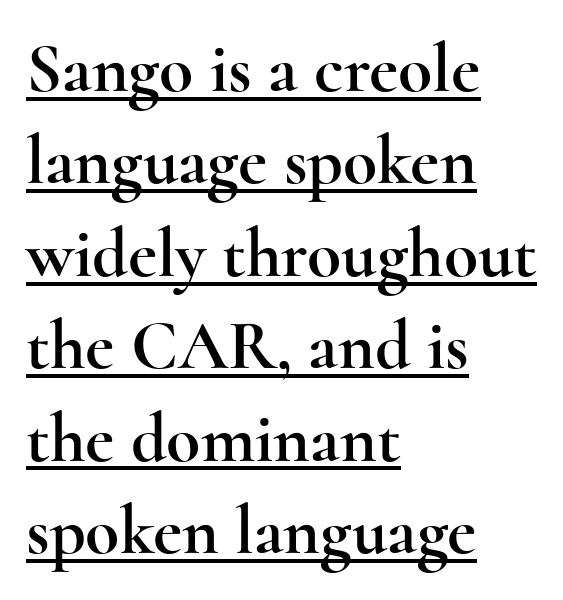
Q: Is the text italic (slanted)? A: No, it is upright.
Q: Is the typeface a serif or a sans-serif typeface? A: Serif.
Q: Is the text underlined? A: Yes.
Q: How is the paragraph aligned? A: Left-aligned.
Q: Is the spacing between letters normal or unusually wide? A: Normal.
Q: Is the spacing between lines tight, normal or loose? A: Normal.
Q: Width (condensed, normal, or wide)? A: Wide.
Q: x-height? A: Small.
Q: Monospaced? A: No.
